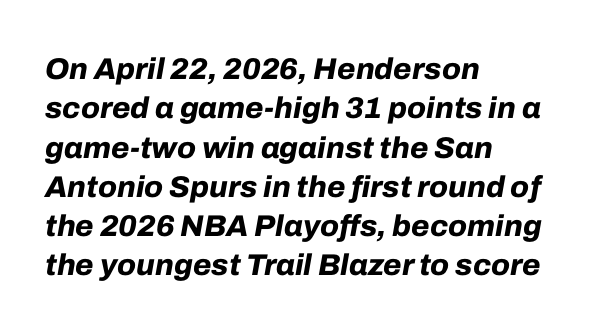
The image shows 30 px bold type, italic (leaning right); set left-aligned, normal line spacing (1.31x), normal letter spacing, not underlined; low stroke contrast and a medium x-height.
